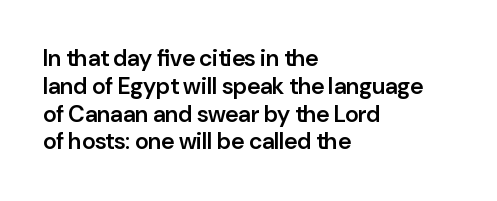
Q: Is the text bold? A: Semi-bold.
Q: Is the text italic (slanted)? A: No, it is upright.
Q: Is the text underlined? A: No.
Q: How is the paragraph aligned? A: Left-aligned.
Q: Is the spacing between letters normal or unusually wide? A: Normal.
